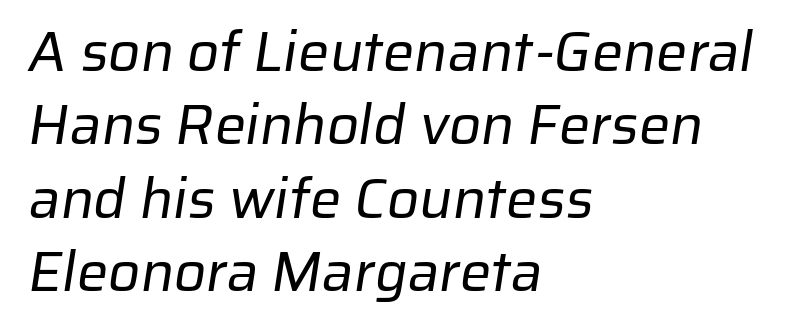
The image shows 56 px regular-weight sans-serif type; set left-aligned, normal line spacing (1.31x), normal letter spacing, not underlined; low stroke contrast and a medium x-height.
